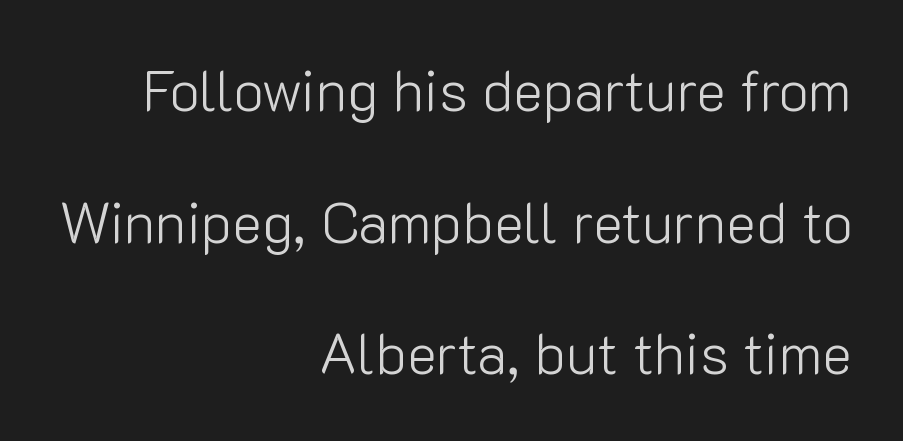
Q: Is the text bold? A: No.
Q: Is the text italic (slanted)? A: No, it is upright.
Q: Is the typeface a serif or a sans-serif typeface? A: Sans-serif.
Q: Is the text underlined? A: No.
Q: How is the paragraph aligned? A: Right-aligned.
Q: Is the spacing between letters normal or unusually wide? A: Normal.
Q: Is the spacing between lines tight, normal or loose? A: Loose.
Q: Width (condensed, normal, or wide)? A: Normal.
Q: Stroke contrast? A: Low.
Q: x-height? A: Medium.
Q: Monospaced? A: No.
